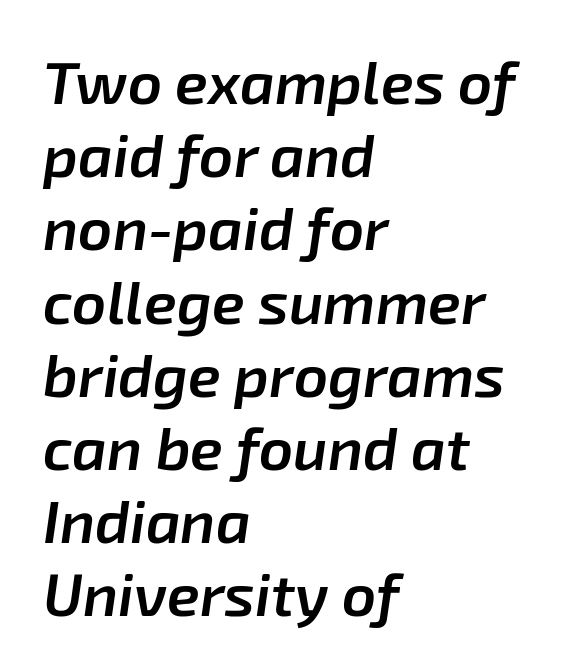
This sample is left-justified, so line endings fall wherever the words run out. Is this a fixed-width face? No — the glyphs have proportional, varying widths. Unmarked baselines from the first word to the last. There is no visible air inserted between adjacent glyphs.
